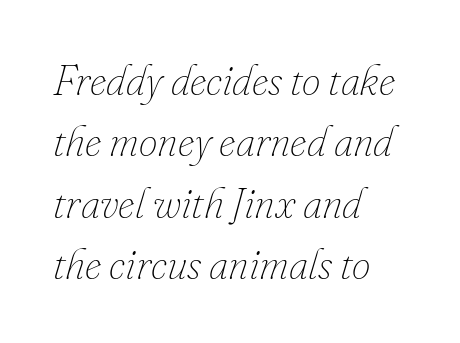
Where is the straight margin? On the left. The characters are drawn with everyday or finer stroke widths. Plain, unruled lines of type. Normally led — the rows are evenly, conventionally spaced. Observe the lean: these are italic letterforms. Here the designer chose a conventional face with non-uniform glyph widths.
